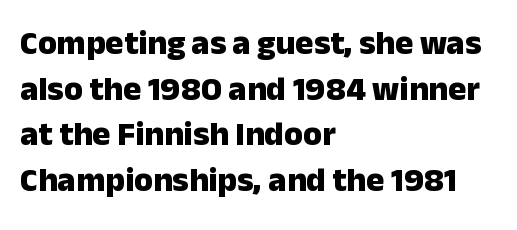
The image shows 34 px heavy sans-serif type, upright; set left-aligned, normal line spacing (1.34x), normal letter spacing, not underlined; low stroke contrast and a medium x-height.
